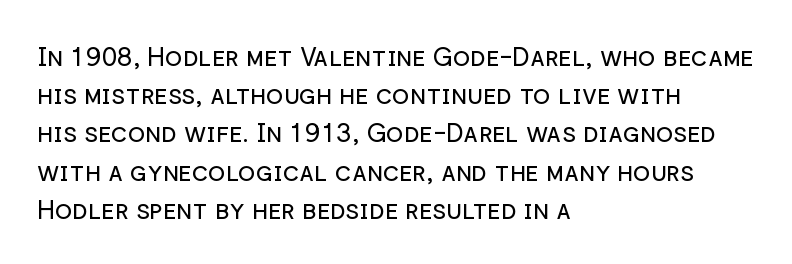
The vertical gap from one line to the next is medium. Quick note: underline off. The characters are drawn with everyday or finer stroke widths. A typesetter would mark this as roman, not italic. Caption: multi-line text, flush left, ragged right.
